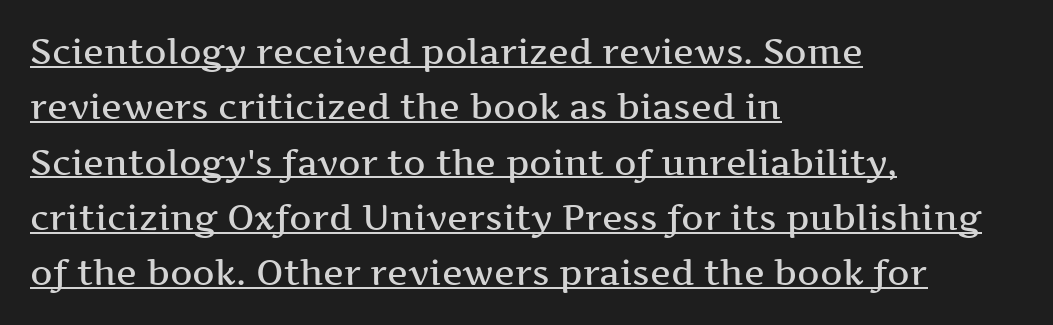
The image shows 35 px semibold, wide serif type, upright; set left-aligned, normal line spacing (1.58x), normal letter spacing, underlined; medium stroke contrast and a medium x-height.
